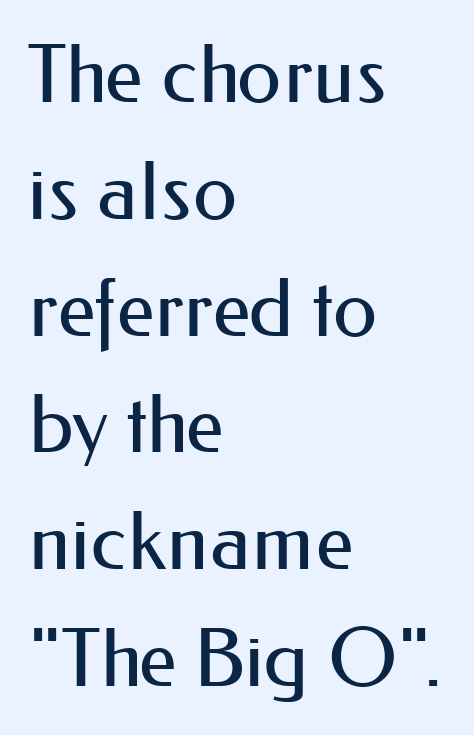
The image shows 80 px regular-weight sans-serif type, upright; set left-aligned, normal line spacing (1.46x), normal letter spacing, not underlined; medium stroke contrast and a small x-height.
